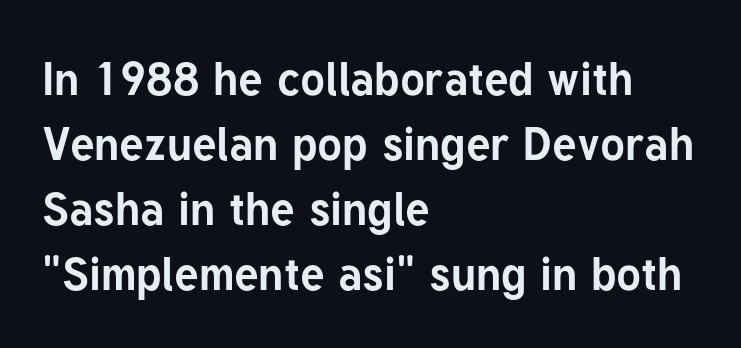
The image shows 46 px bold sans-serif type, upright; set left-aligned, normal line spacing (1.41x), normal letter spacing, not underlined; low stroke contrast and a medium x-height.
